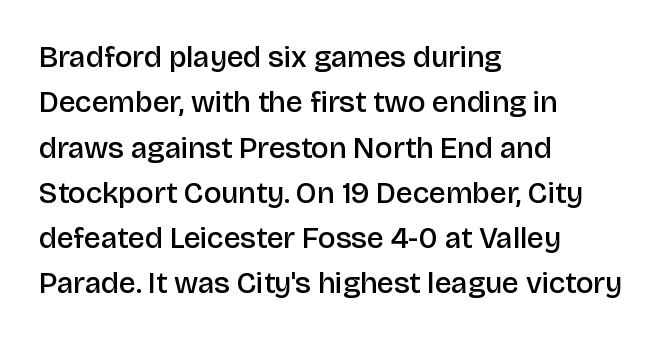
{"serif": "no", "italic": "no", "bold": "semi", "weight": "semibold", "width": "normal", "stroke_contrast": "low", "x_height": "large", "monospaced": "no", "underline": "no", "align": "left", "line_spacing": "normal", "line_spacing_ratio": 1.51, "letter_spacing": "normal", "letter_spacing_em": 0.0, "glyph_px": 30}
